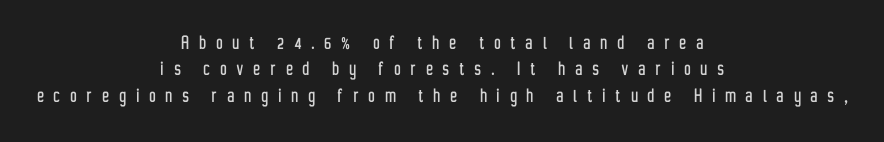
Q: Is the text italic (slanted)? A: No, it is upright.
Q: Is the text underlined? A: No.
Q: How is the paragraph aligned? A: Centered.
Q: Is the spacing between letters normal or unusually wide? A: Unusually wide.
